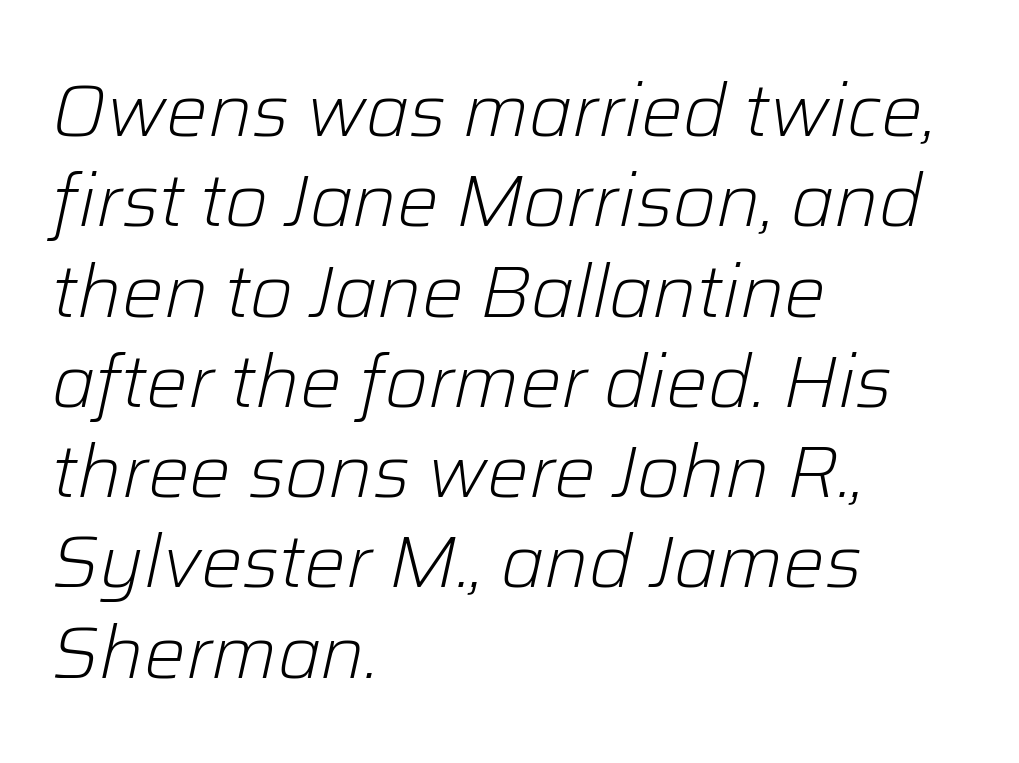
The image shows 74 px light type, italic (leaning right); set left-aligned, line spacing 1.22x, normal letter spacing, not underlined; low stroke contrast and a medium x-height.
